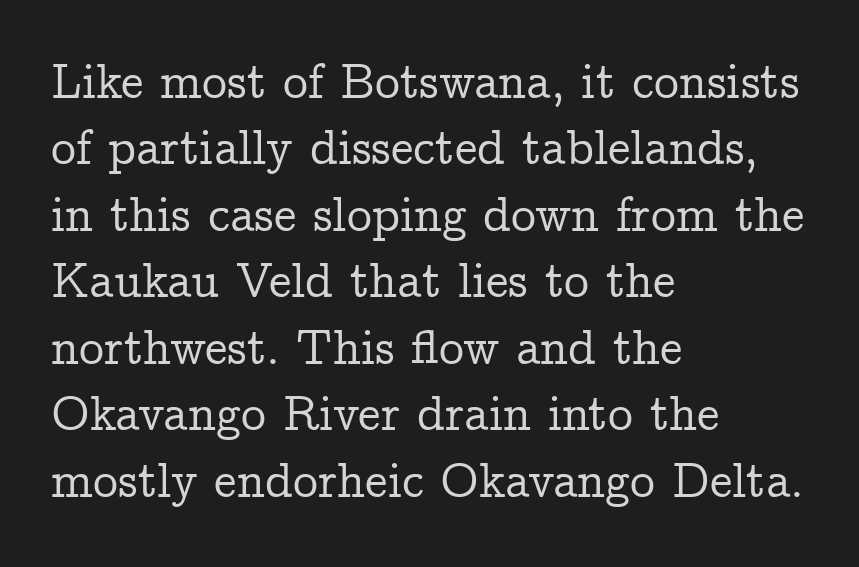
Q: Is the text italic (slanted)? A: No, it is upright.
Q: Is the typeface a serif or a sans-serif typeface? A: Serif.
Q: Is the text underlined? A: No.
Q: How is the paragraph aligned? A: Left-aligned.
Q: Is the spacing between letters normal or unusually wide? A: Normal.
Q: Is the spacing between lines tight, normal or loose? A: Normal.
Q: Width (condensed, normal, or wide)? A: Normal.
Q: Stroke contrast? A: Low.
Q: x-height? A: Medium.
Q: Monospaced? A: No.
